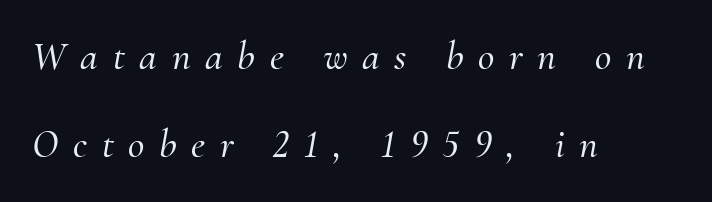
Q: Is the text italic (slanted)? A: Yes, it leans right by about 10 degrees.
Q: Is the typeface a serif or a sans-serif typeface? A: Serif.
Q: Is the text underlined? A: No.
Q: How is the paragraph aligned? A: Left-aligned.
Q: Is the spacing between letters normal or unusually wide? A: Unusually wide.
Q: Is the spacing between lines tight, normal or loose? A: Loose.
Q: Width (condensed, normal, or wide)? A: Normal.
Q: Stroke contrast? A: Medium.
Q: x-height? A: Small.
Q: Monospaced? A: No.
